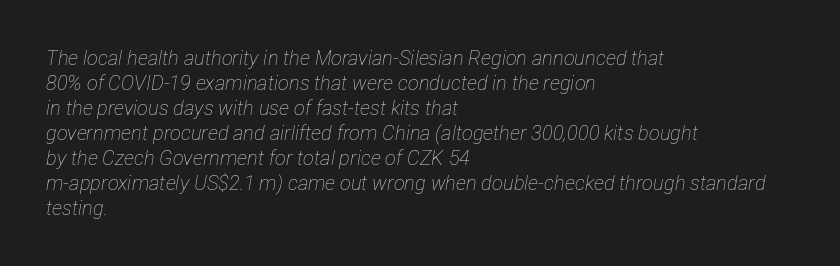
The image shows 20 px text type, italic (leaning right); set left-aligned, normal line spacing (1.25x), normal letter spacing, not underlined.
